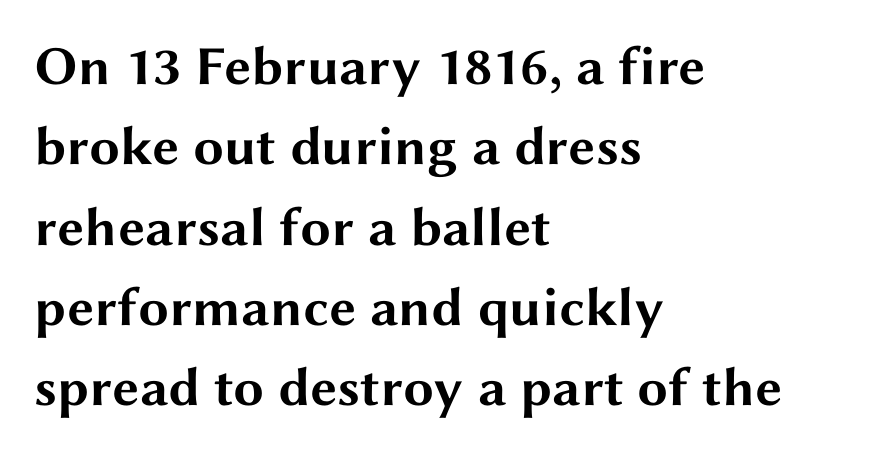
The image shows 55 px bold, wide sans-serif type, upright; set left-aligned, normal line spacing (1.46x), normal letter spacing, not underlined; medium stroke contrast and a medium x-height.
